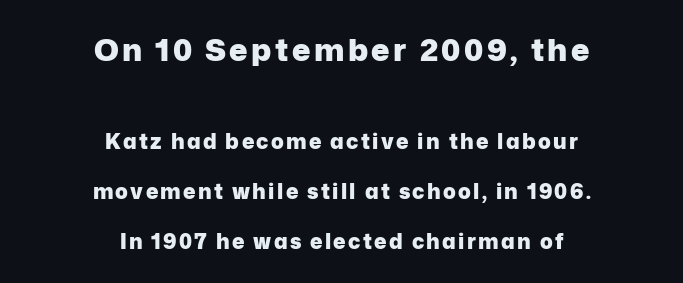
Line spacing here is loose. If you drew a line through each stem, it would be perfectly vertical. Just letters on the line, the space beneath them empty. This sample has the flowing, uneven cadence of proportional lettering. Look at the stroke-to-counter ratio: heavy, a bold.
